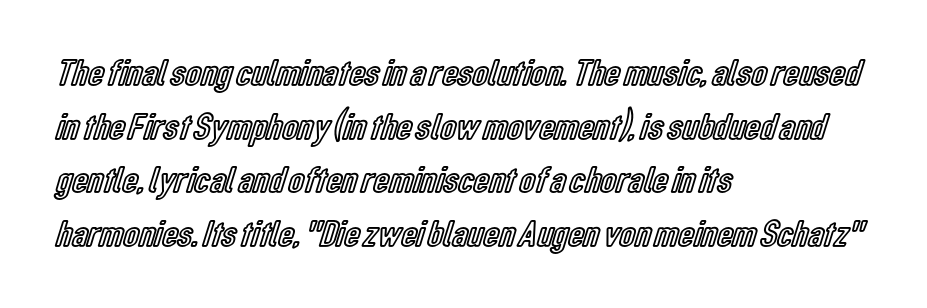
Q: Is the text italic (slanted)? A: Yes.
Q: Is the text underlined? A: No.
Q: How is the paragraph aligned? A: Left-aligned.
Q: Is the spacing between letters normal or unusually wide? A: Normal.
Q: Is the spacing between lines tight, normal or loose? A: Normal.
Q: Width (condensed, normal, or wide)? A: Condensed.
Q: x-height? A: Medium.
Q: Monospaced? A: No.
